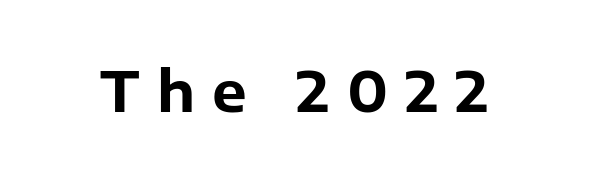
The face used here is proportionally spaced, like ordinary book or web type. The strokes are fattened all the way to bold. The type sits square on the baseline with zero lean. Typographically, this falls in the sans-serif category. Underline: absent. Loose tracking; the words dissolve into strings of separated letters.
